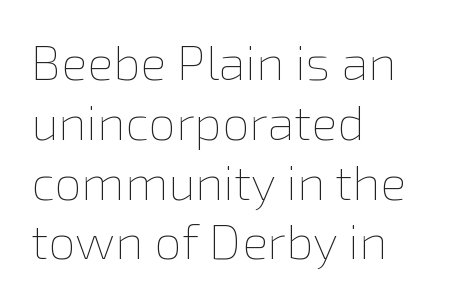
The image shows 49 px thin type, upright; set left-aligned, line spacing 1.22x, normal letter spacing, not underlined; low stroke contrast and a medium x-height.
